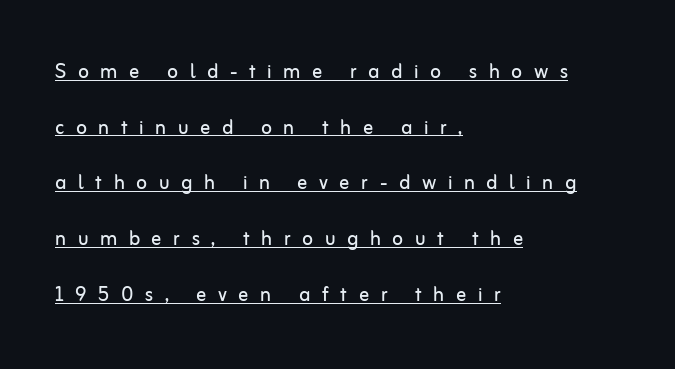
{"italic": "no", "bold": "no", "underline": "yes", "align": "left", "line_spacing": "loose", "line_spacing_ratio": 2.23, "letter_spacing": "wide", "letter_spacing_em": 0.46, "glyph_px": 25}
